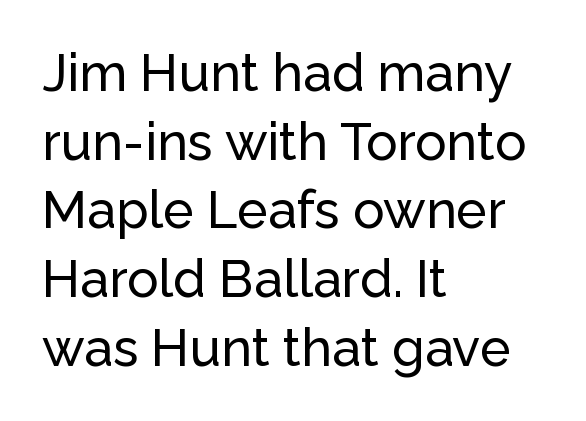
Q: Is the text italic (slanted)? A: No, it is upright.
Q: Is the typeface a serif or a sans-serif typeface? A: Sans-serif.
Q: Is the text underlined? A: No.
Q: How is the paragraph aligned? A: Left-aligned.
Q: Is the spacing between letters normal or unusually wide? A: Normal.
Q: Is the spacing between lines tight, normal or loose? A: Normal.
Q: Width (condensed, normal, or wide)? A: Normal.
Q: Stroke contrast? A: Low.
Q: x-height? A: Medium.
Q: Monospaced? A: No.
